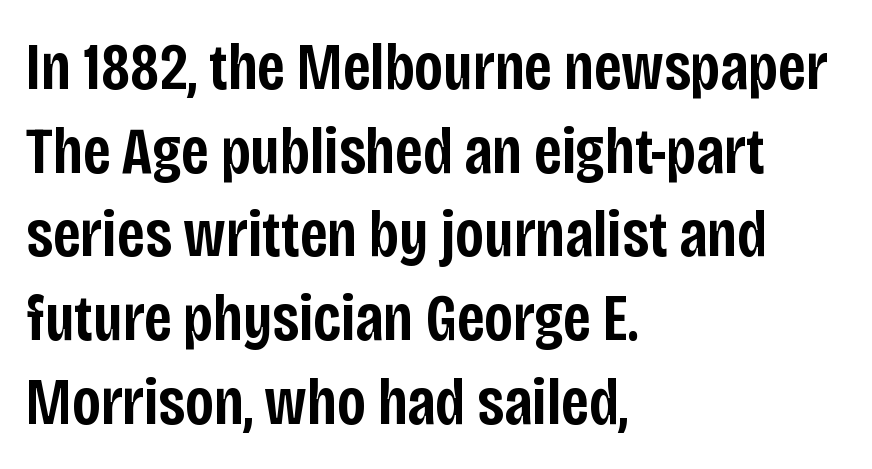
Q: Is the text bold? A: Semi-bold.
Q: Is the text italic (slanted)? A: No, it is upright.
Q: Is the typeface a serif or a sans-serif typeface? A: Sans-serif.
Q: Is the text underlined? A: No.
Q: How is the paragraph aligned? A: Left-aligned.
Q: Is the spacing between letters normal or unusually wide? A: Normal.
Q: Is the spacing between lines tight, normal or loose? A: Normal.
Q: Width (condensed, normal, or wide)? A: Condensed.
Q: Stroke contrast? A: Low.
Q: x-height? A: Large.
Q: Monospaced? A: No.
